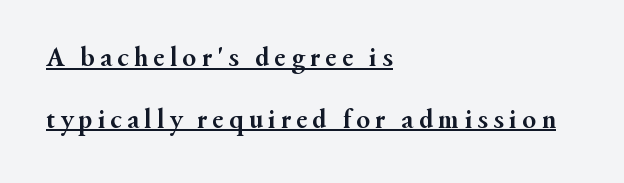
Q: Is the text bold? A: Yes.
Q: Is the text italic (slanted)? A: No, it is upright.
Q: Is the typeface a serif or a sans-serif typeface? A: Serif.
Q: Is the text underlined? A: Yes.
Q: How is the paragraph aligned? A: Left-aligned.
Q: Is the spacing between lines tight, normal or loose? A: Loose.
Q: Width (condensed, normal, or wide)? A: Normal.
Q: Stroke contrast? A: Medium.
Q: x-height? A: Small.
Q: Monospaced? A: No.
